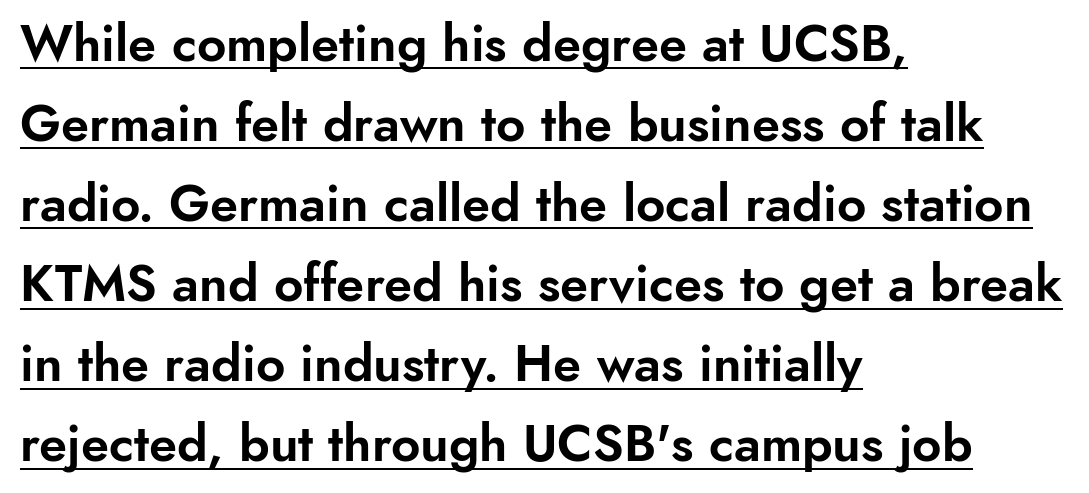
The image shows 51 px sans-serif type, upright; set left-aligned, normal line spacing (1.57x), normal letter spacing, underlined; low stroke contrast and a small x-height.
